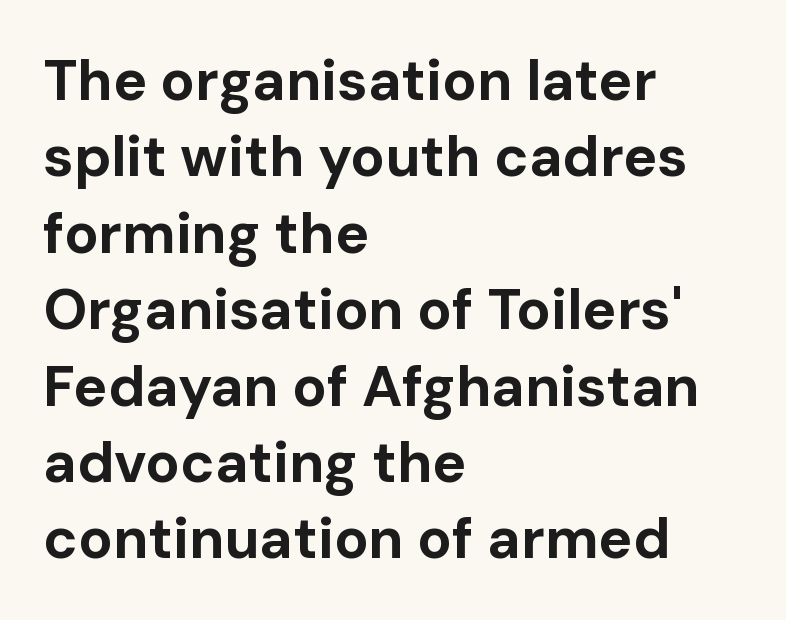
Students, this is bold: see how much ink each stroke carries. Serif or sans? Sans — the stroke terminals are bare. When letters stand straight like this, we call the style roman or upright. Here the designer chose a conventional face with non-uniform glyph widths. These lines are set flush left with a ragged right edge.
